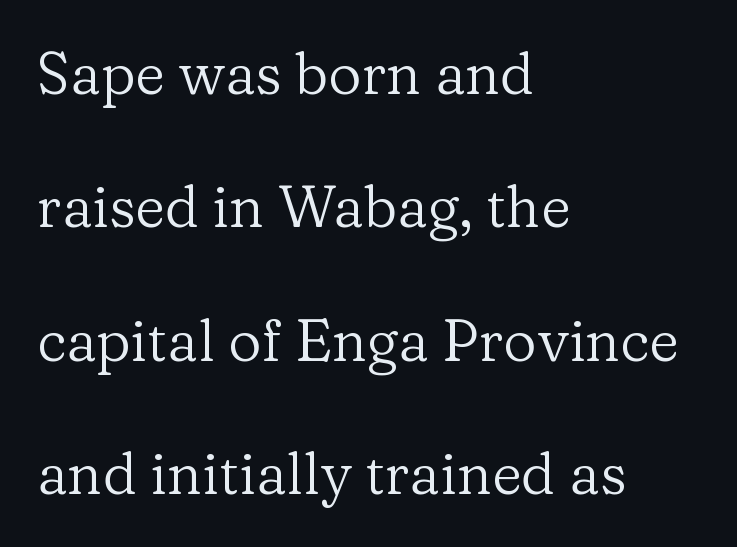
The image shows 58 px regular-weight serif type, upright; set left-aligned, loose line spacing (2.3x), normal letter spacing, not underlined; low stroke contrast and a medium x-height.
